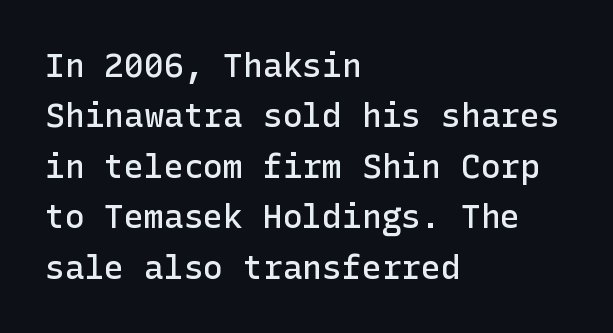
{"serif": "no", "italic": "no", "bold": "semi", "weight": "semibold", "width": "normal", "stroke_contrast": "low", "x_height": "medium", "underline": "no", "align": "left", "line_spacing": "normal", "line_spacing_ratio": 1.53, "letter_spacing": "normal", "letter_spacing_em": 0.0, "glyph_px": 33}
